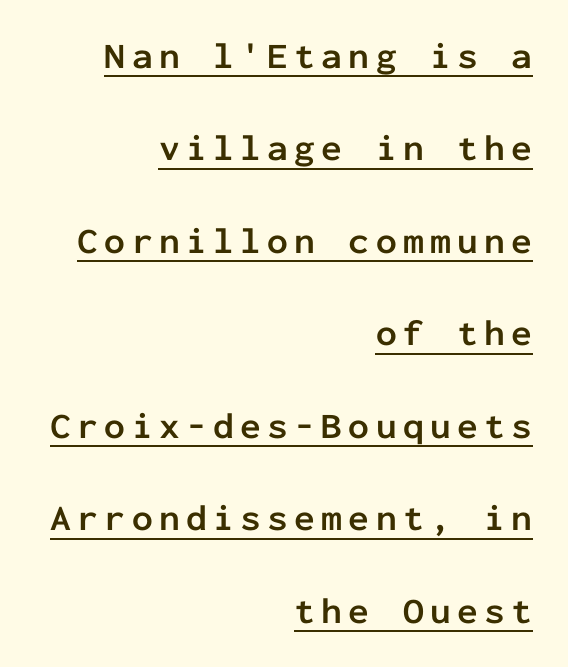
The paragraph shown leans on its right margin. Vertically, the passage feels expansive, rows floating well apart. The specimen reads as upright at a glance. Each line of the rendering has a horizontal stroke beneath the glyphs. Do the characters align in a grid? Yes, the font is monospaced. Unlike a traditional serif, this face leaves its strokes unadorned.
